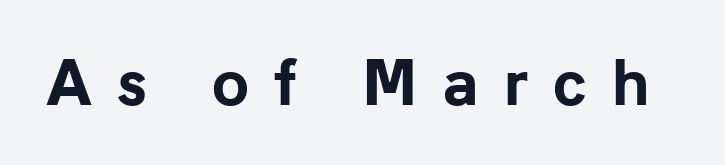
Italic? Not at all — the glyphs are vertical. Here the designer chose a conventional face with non-uniform glyph widths. Letterform terminals end flat and unadorned throughout the passage. These lines have a slow, spaced-out rhythm from letter to letter.
